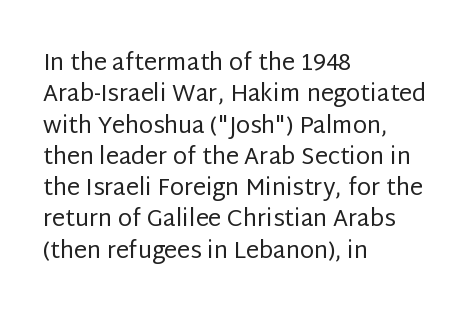
The image shows 23 px text type, upright; set left-aligned, normal line spacing (1.36x), normal letter spacing, not underlined.
